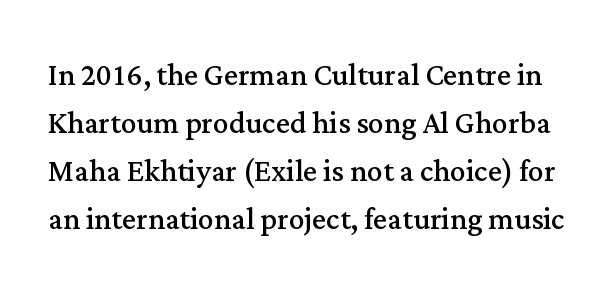
Q: Is the text bold? A: No.
Q: Is the text italic (slanted)? A: No, it is upright.
Q: Is the typeface a serif or a sans-serif typeface? A: Serif.
Q: Is the text underlined? A: No.
Q: Is the spacing between letters normal or unusually wide? A: Normal.
Q: Width (condensed, normal, or wide)? A: Normal.
Q: Stroke contrast? A: Medium.
Q: x-height? A: Medium.
Q: Monospaced? A: No.
